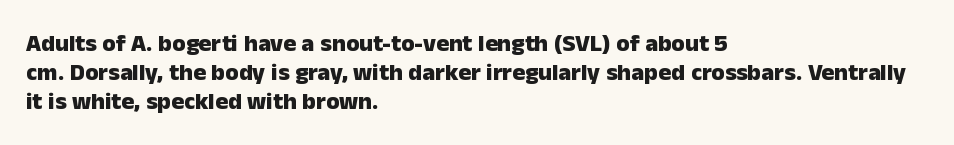
Q: Is the text bold? A: Yes.
Q: Is the text italic (slanted)? A: No, it is upright.
Q: Is the text underlined? A: No.
Q: How is the paragraph aligned? A: Left-aligned.
Q: Is the spacing between letters normal or unusually wide? A: Normal.
